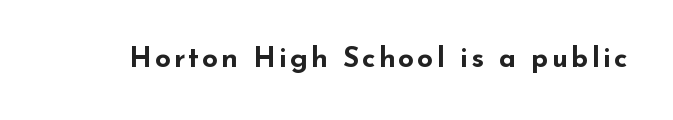
A typesetter would call this proportional, since set widths differ per character. Descenders are the only things crossing below the line. The passage shown is typeset with a sans-serif family. Notice how thick the strokes are: this is what a full bold looks like.
